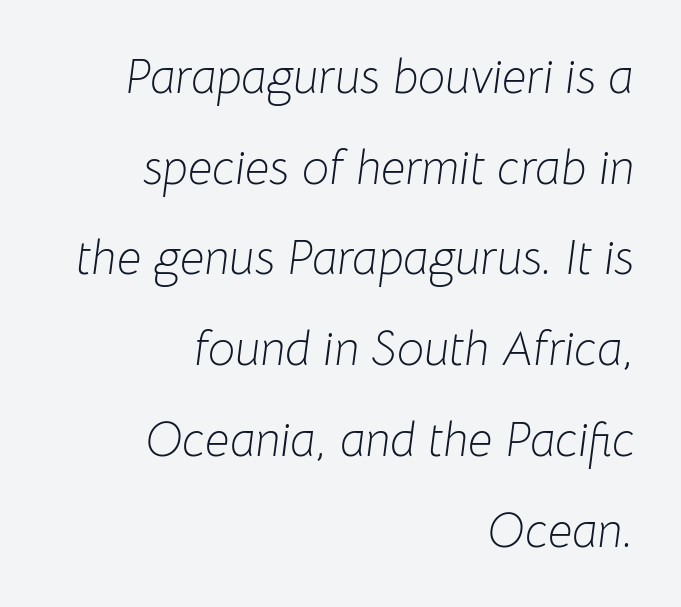
Spacing verdict: proportional, widths tailored to each character. Italic: yes, the glyphs are oblique. Every row of glyphs terminates at an identical x-position on the right. The letters look calm and open, with moderate or lighter stems. The line texture is even and compact thanks to regular tracking.
